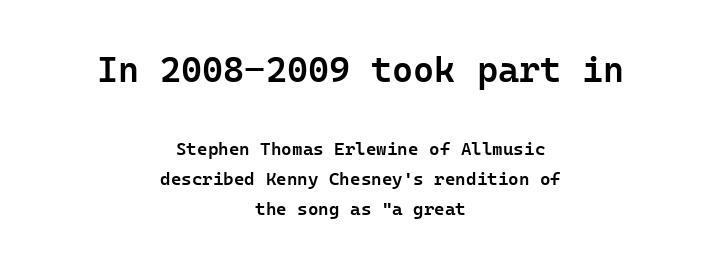
Q: Is the text bold? A: Semi-bold.
Q: Is the text italic (slanted)? A: No, it is upright.
Q: Is the typeface a serif or a sans-serif typeface? A: Sans-serif.
Q: Is the text underlined? A: No.
Q: How is the paragraph aligned? A: Centered.
Q: Is the spacing between letters normal or unusually wide? A: Normal.
Q: Is the spacing between lines tight, normal or loose? A: Normal.
Q: Which block of text is set in a larger size, the first (top) or the second (bottom)? A: The first (top) one.
Q: Width (condensed, normal, or wide)? A: Normal.
Q: Stroke contrast? A: Low.
Q: x-height? A: Medium.
